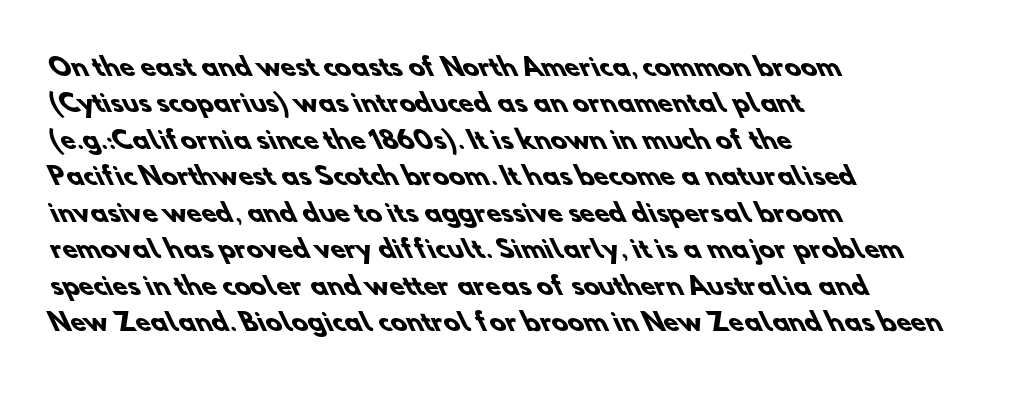
The image shows 24 px bold type; set left-aligned, normal line spacing (1.52x), normal letter spacing, not underlined.
